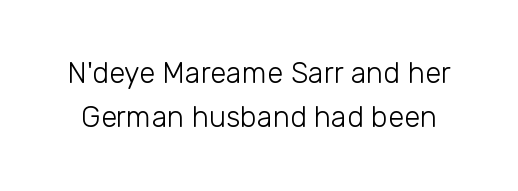
Q: Is the text bold? A: No.
Q: Is the text italic (slanted)? A: No, it is upright.
Q: Is the typeface a serif or a sans-serif typeface? A: Sans-serif.
Q: Is the text underlined? A: No.
Q: Is the spacing between letters normal or unusually wide? A: Normal.
Q: Is the spacing between lines tight, normal or loose? A: Normal.
Q: Width (condensed, normal, or wide)? A: Normal.
Q: Stroke contrast? A: Low.
Q: x-height? A: Medium.
Q: Monospaced? A: No.
